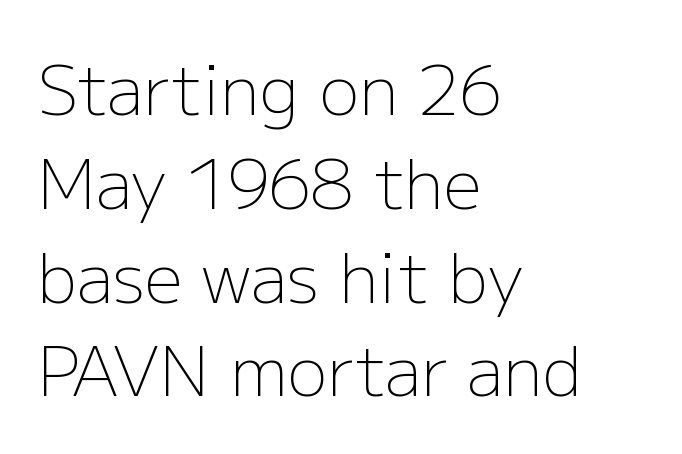
The image shows 67 px light sans-serif type, upright; set left-aligned, normal line spacing (1.4x), normal letter spacing, not underlined; low stroke contrast and a medium x-height.
